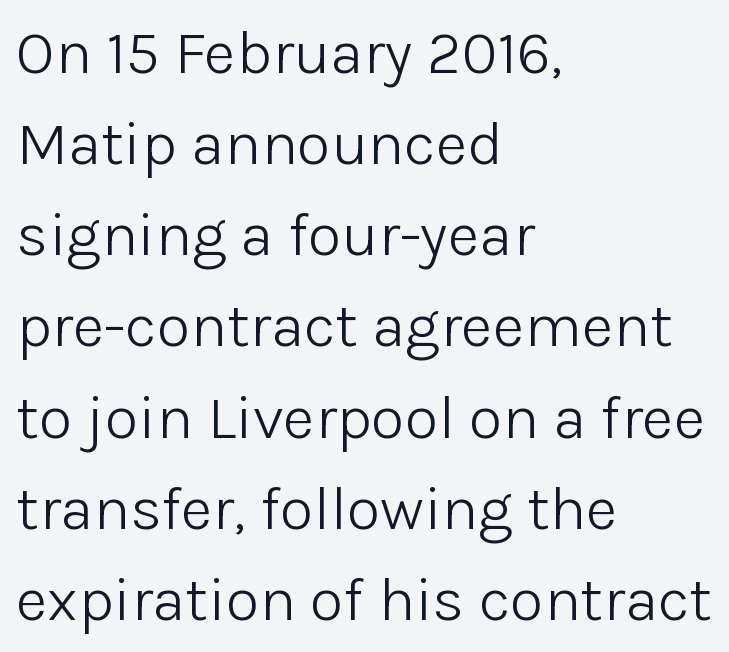
The image shows 62 px light sans-serif type, upright; set left-aligned, normal line spacing (1.47x), normal letter spacing, not underlined; low stroke contrast and a medium x-height.
